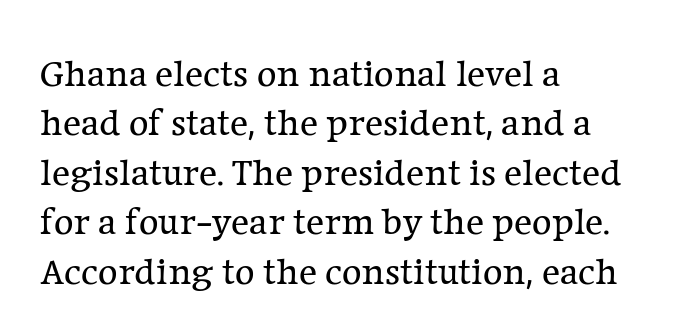
{"serif": "yes", "italic": "no", "bold": "no", "weight": "regular", "width": "normal", "stroke_contrast": "low", "x_height": "medium", "monospaced": "no", "underline": "no", "align": "left", "line_spacing": "normal", "line_spacing_ratio": 1.3, "letter_spacing": "normal", "letter_spacing_em": 0.0, "glyph_px": 38}
